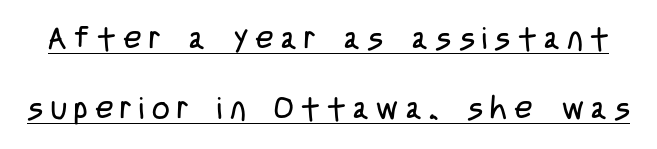
{"serif": "no", "italic": "no", "bold": "no", "weight": "regular", "width": "condensed", "stroke_contrast": "low", "x_height": "large", "monospaced": "no", "underline": "yes", "line_spacing": "loose", "line_spacing_ratio": 2.26, "letter_spacing": "wide", "letter_spacing_em": 0.24, "glyph_px": 31}
